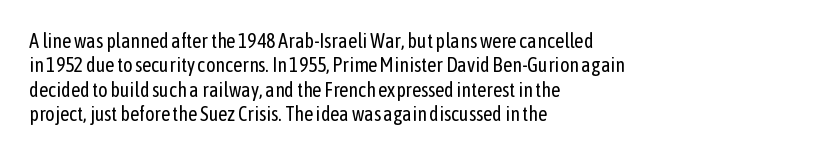
{"italic": "no", "bold": "no", "underline": "no", "align": "left", "line_spacing_ratio": 1.22, "letter_spacing": "normal", "letter_spacing_em": 0.0, "glyph_px": 20}
